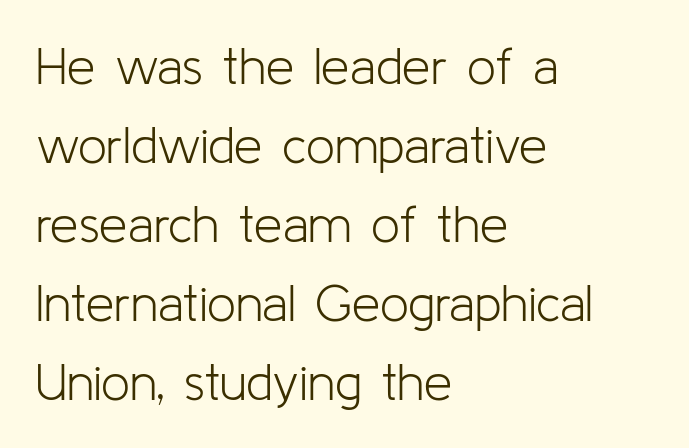
Q: Is the text bold? A: No.
Q: Is the text italic (slanted)? A: No, it is upright.
Q: Is the typeface a serif or a sans-serif typeface? A: Sans-serif.
Q: Is the text underlined? A: No.
Q: How is the paragraph aligned? A: Left-aligned.
Q: Is the spacing between letters normal or unusually wide? A: Normal.
Q: Is the spacing between lines tight, normal or loose? A: Normal.
Q: Width (condensed, normal, or wide)? A: Normal.
Q: Stroke contrast? A: Low.
Q: x-height? A: Medium.
Q: Monospaced? A: No.
